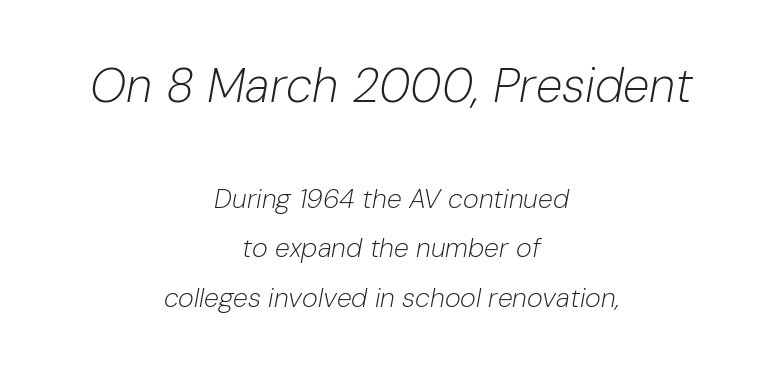
A typesetter would mark this as italic. These two chunks differ in scale, with the top chunk taking the larger measure. Caption: standard tracking, unaltered. Underline: absent. Short and long lines alike share a common midpoint. The letters look calm and open, with moderate or lighter stems.
